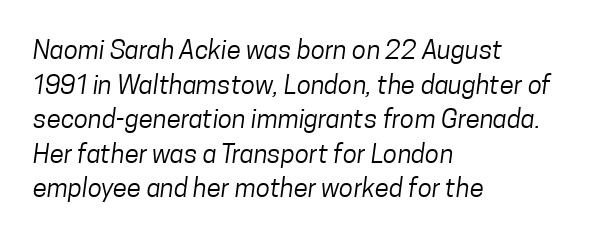
{"bold": "no", "underline": "no", "align": "left", "line_spacing": "normal", "line_spacing_ratio": 1.33, "letter_spacing": "normal", "letter_spacing_em": 0.0, "glyph_px": 26}
